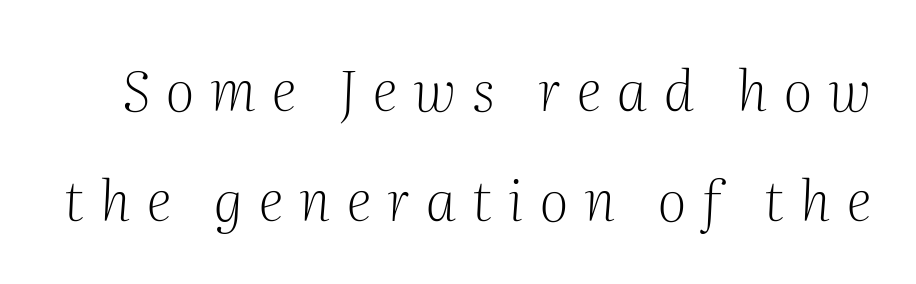
Q: Is the text bold? A: No.
Q: Is the text italic (slanted)? A: Yes, it leans right by about 2 degrees.
Q: Is the typeface a serif or a sans-serif typeface? A: Serif.
Q: Is the text underlined? A: No.
Q: Is the spacing between letters normal or unusually wide? A: Unusually wide.
Q: Is the spacing between lines tight, normal or loose? A: Loose.
Q: Width (condensed, normal, or wide)? A: Normal.
Q: Stroke contrast? A: Medium.
Q: x-height? A: Medium.
Q: Monospaced? A: No.
